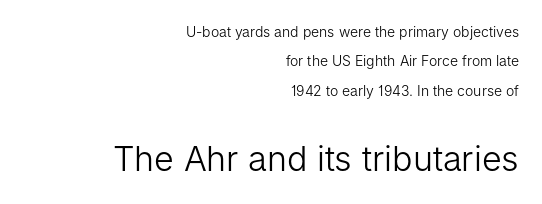
{"serif": "no", "italic": "no", "bold": "no", "weight": "light", "width": "normal", "stroke_contrast": "low", "x_height": "medium", "monospaced": "no", "underline": "no", "align": "right", "line_spacing": "loose", "line_spacing_ratio": 2.1, "letter_spacing": "normal", "letter_spacing_em": 0.0, "larger_block": "second", "size_ratio": 2.43, "glyph_px": 34}
